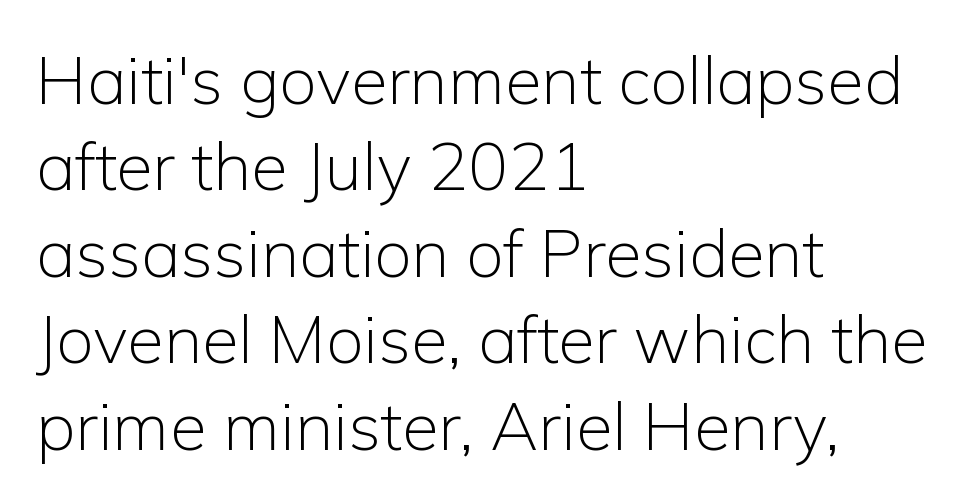
Upright lettering throughout. The area under the type is left untouched. Casual observation: everything's shoved over to the left. You could call the tracking neutral — neither tight nor loose. A sans-serif font was chosen for this passage.
